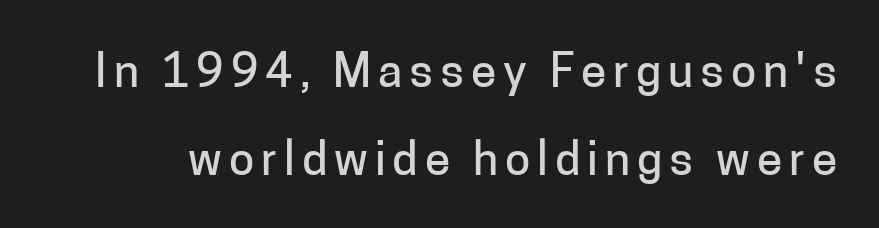
{"serif": "no", "italic": "no", "width": "normal", "stroke_contrast": "low", "x_height": "medium", "monospaced": "no", "underline": "no", "line_spacing": "loose", "line_spacing_ratio": 1.91, "glyph_px": 46}
